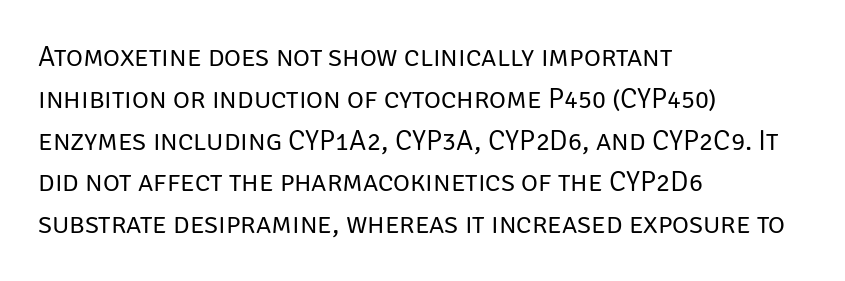
Q: Is the text bold? A: No.
Q: Is the text italic (slanted)? A: No, it is upright.
Q: Is the typeface a serif or a sans-serif typeface? A: Sans-serif.
Q: Is the text underlined? A: No.
Q: How is the paragraph aligned? A: Left-aligned.
Q: Is the spacing between letters normal or unusually wide? A: Normal.
Q: Is the spacing between lines tight, normal or loose? A: Normal.
Q: Width (condensed, normal, or wide)? A: Normal.
Q: Stroke contrast? A: Low.
Q: x-height? A: Large.
Q: Monospaced? A: No.
